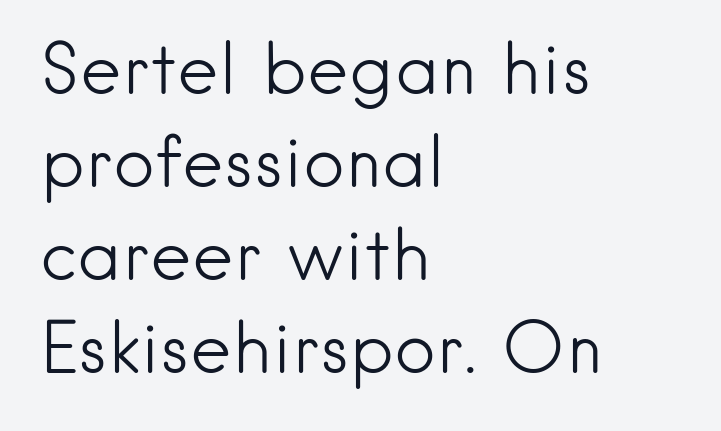
Q: Is the text bold? A: No.
Q: Is the text italic (slanted)? A: No, it is upright.
Q: Is the typeface a serif or a sans-serif typeface? A: Sans-serif.
Q: Is the text underlined? A: No.
Q: How is the paragraph aligned? A: Left-aligned.
Q: Is the spacing between letters normal or unusually wide? A: Normal.
Q: Is the spacing between lines tight, normal or loose? A: Normal.
Q: Width (condensed, normal, or wide)? A: Normal.
Q: Stroke contrast? A: Low.
Q: x-height? A: Small.
Q: Monospaced? A: No.
